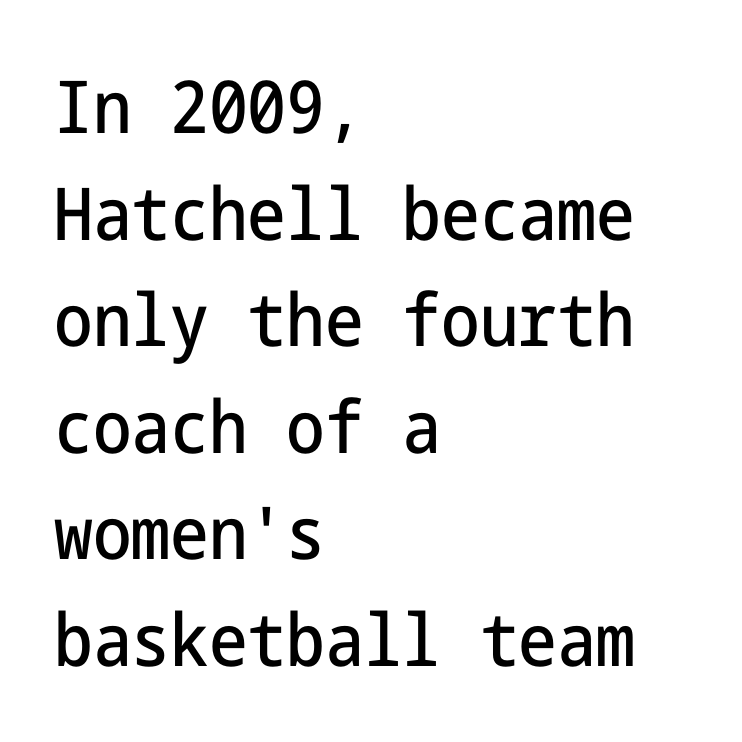
{"serif": "no", "italic": "no", "width": "condensed", "stroke_contrast": "low", "x_height": "medium", "underline": "no", "align": "left", "line_spacing": "normal", "line_spacing_ratio": 1.46, "letter_spacing": "normal", "letter_spacing_em": 0.0, "glyph_px": 73}
